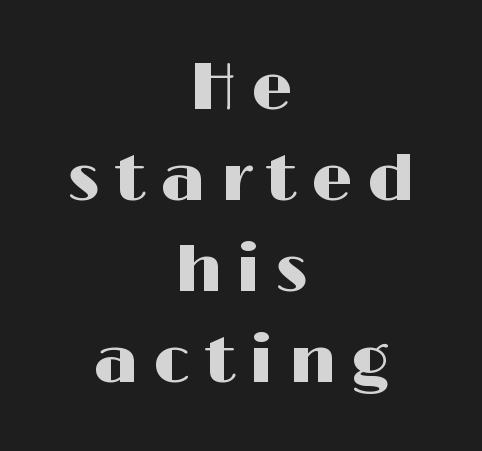
Q: Is the text italic (slanted)? A: No, it is upright.
Q: Is the typeface a serif or a sans-serif typeface? A: Sans-serif.
Q: Is the text underlined? A: No.
Q: How is the paragraph aligned? A: Centered.
Q: Is the spacing between letters normal or unusually wide? A: Unusually wide.
Q: Is the spacing between lines tight, normal or loose? A: Normal.
Q: Width (condensed, normal, or wide)? A: Wide.
Q: Stroke contrast? A: High.
Q: x-height? A: Medium.
Q: Monospaced? A: No.
